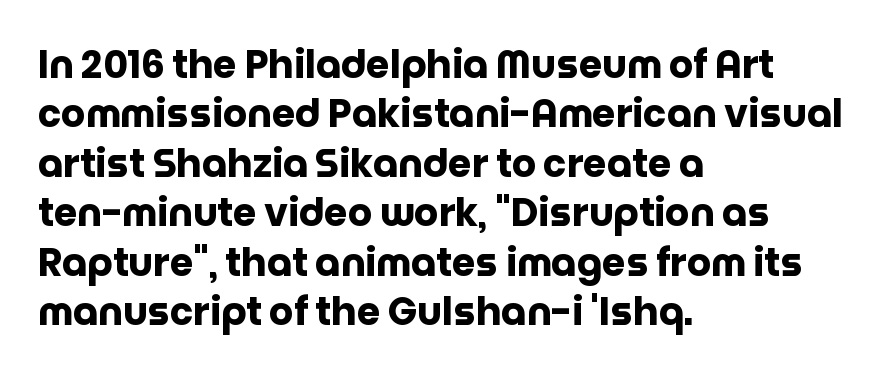
Q: Is the text bold? A: Yes.
Q: Is the text italic (slanted)? A: No, it is upright.
Q: Is the typeface a serif or a sans-serif typeface? A: Sans-serif.
Q: Is the text underlined? A: No.
Q: How is the paragraph aligned? A: Left-aligned.
Q: Is the spacing between letters normal or unusually wide? A: Normal.
Q: Is the spacing between lines tight, normal or loose? A: Normal.
Q: Width (condensed, normal, or wide)? A: Normal.
Q: Stroke contrast? A: Low.
Q: x-height? A: Large.
Q: Monospaced? A: No.
